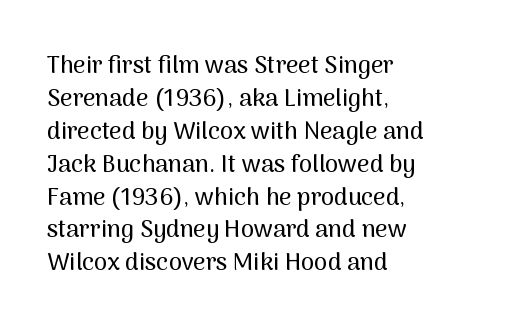
The image shows 24 px text type, upright; set left-aligned, normal line spacing (1.37x), normal letter spacing, not underlined.
